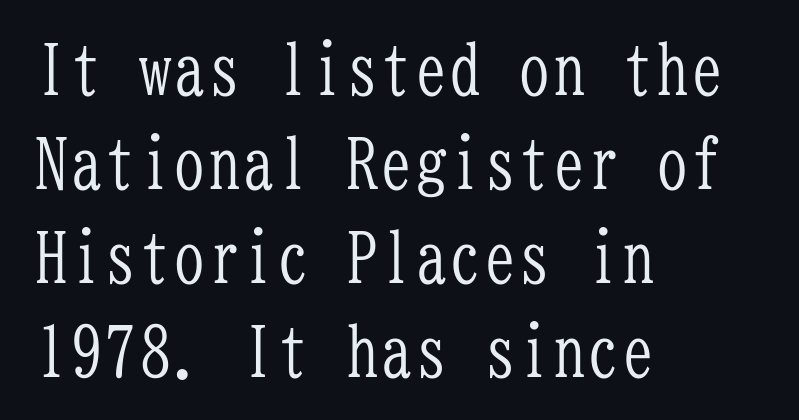
The image shows 69 px light, condensed serif type, upright, monospaced; set left-aligned, normal line spacing (1.36x), normal letter spacing, not underlined; low stroke contrast and a medium x-height.
